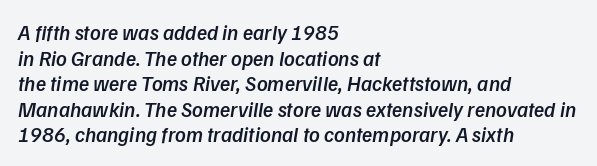
Beneath every word, the page is bare. The passage is arranged the way most books set body copy — flush left. Students, this is semibold: more ink than regular, less than bold. The face used here is rendered with its standard letterfit.
